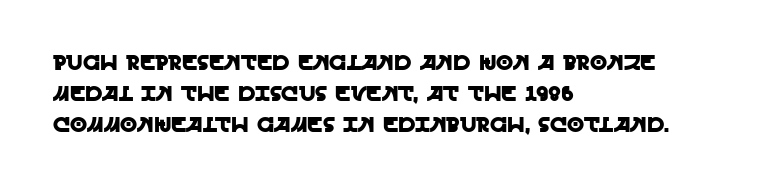
No italicization has been applied; the sample stays upright. The text block is weighted toward the left margin, trailing off unevenly rightward. Each row of text sits above clean, open space. Leading matches the norm, producing a regular column. Nobody touched the tracking dial on this one.
